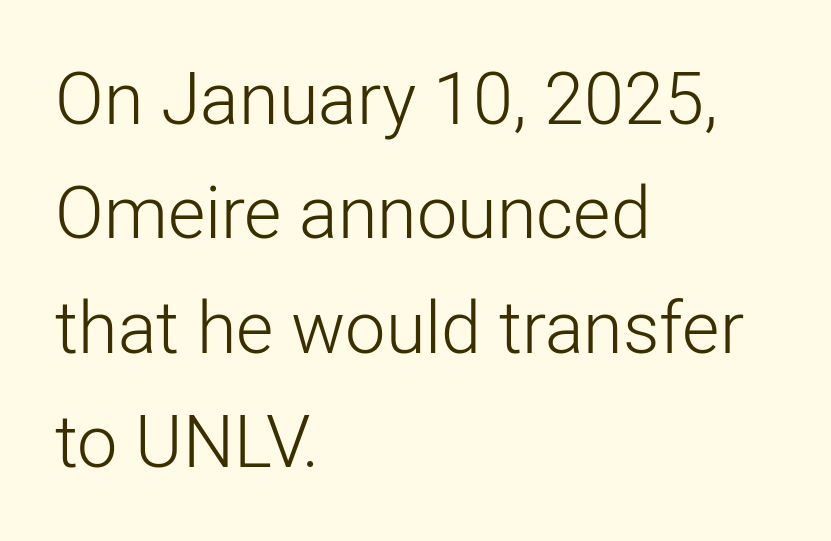
The image shows 72 px light sans-serif type, upright; set left-aligned, normal line spacing (1.59x), normal letter spacing, not underlined; low stroke contrast and a medium x-height.
